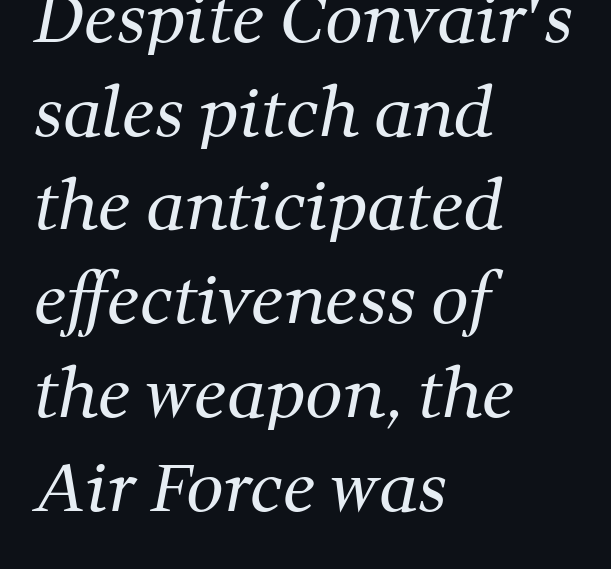
Q: Is the text bold? A: No.
Q: Is the typeface a serif or a sans-serif typeface? A: Serif.
Q: Is the text underlined? A: No.
Q: How is the paragraph aligned? A: Left-aligned.
Q: Is the spacing between letters normal or unusually wide? A: Normal.
Q: Is the spacing between lines tight, normal or loose? A: Normal.
Q: Width (condensed, normal, or wide)? A: Normal.
Q: Stroke contrast? A: Medium.
Q: x-height? A: Medium.
Q: Monospaced? A: No.
